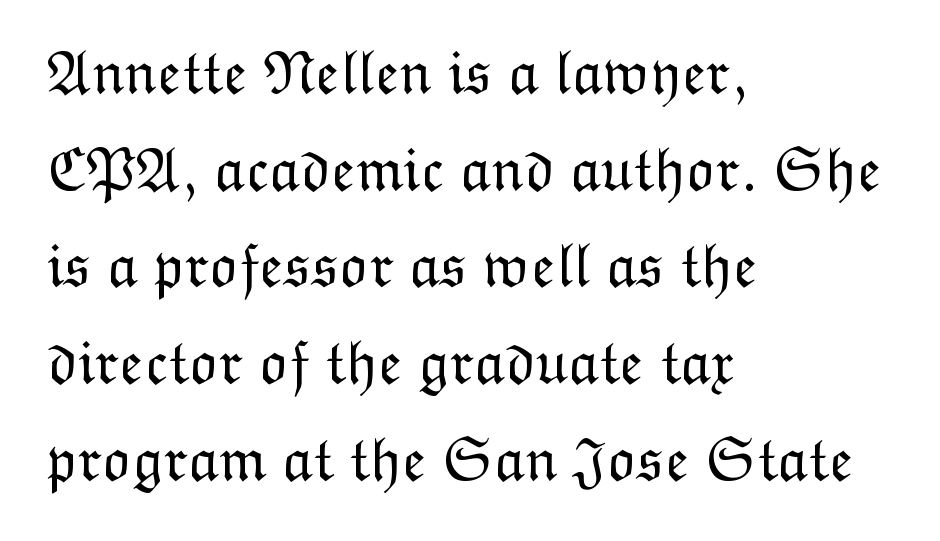
The image shows 62 px light type, upright; set left-aligned, normal line spacing (1.56x), normal letter spacing, not underlined; low stroke contrast and a medium x-height.
